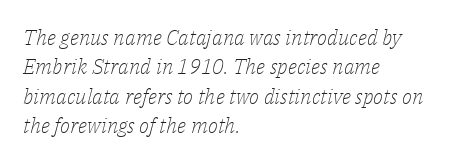
Q: Is the text bold? A: No.
Q: Is the text italic (slanted)? A: Yes, it leans right by about 14 degrees.
Q: Is the text underlined? A: No.
Q: How is the paragraph aligned? A: Left-aligned.
Q: Is the spacing between letters normal or unusually wide? A: Normal.
Q: Is the spacing between lines tight, normal or loose? A: Normal.
